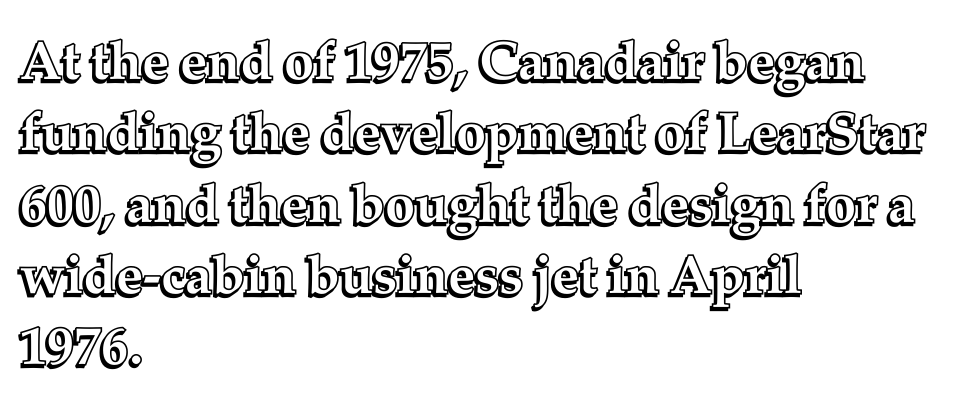
Q: Is the text italic (slanted)? A: No, it is upright.
Q: Is the text underlined? A: No.
Q: How is the paragraph aligned? A: Left-aligned.
Q: Is the spacing between letters normal or unusually wide? A: Normal.
Q: Is the spacing between lines tight, normal or loose? A: Normal.
Q: Width (condensed, normal, or wide)? A: Normal.
Q: x-height? A: Medium.
Q: Monospaced? A: No.
